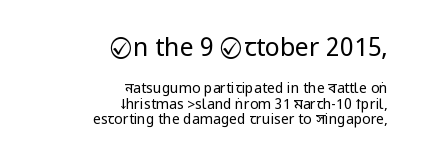
The image shows 25 px text type, upright; set right-aligned, tight line spacing (1.09x), normal letter spacing, not underlined; the first (top) block is 1.79x larger.
